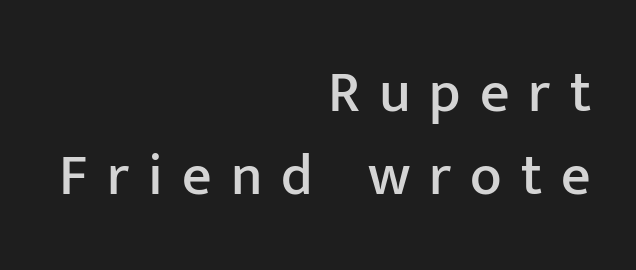
The image shows 58 px sans-serif type, upright; set right-aligned, normal line spacing (1.43x), unusually wide letter spacing (+0.33 em), not underlined; low stroke contrast and a medium x-height.
